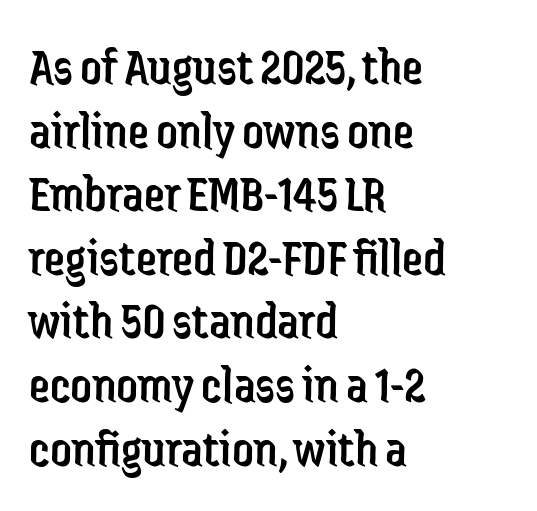
The image shows 53 px regular-weight, condensed sans-serif type, upright; set left-aligned, line spacing 1.2x, normal letter spacing, not underlined; low stroke contrast and a medium x-height.
